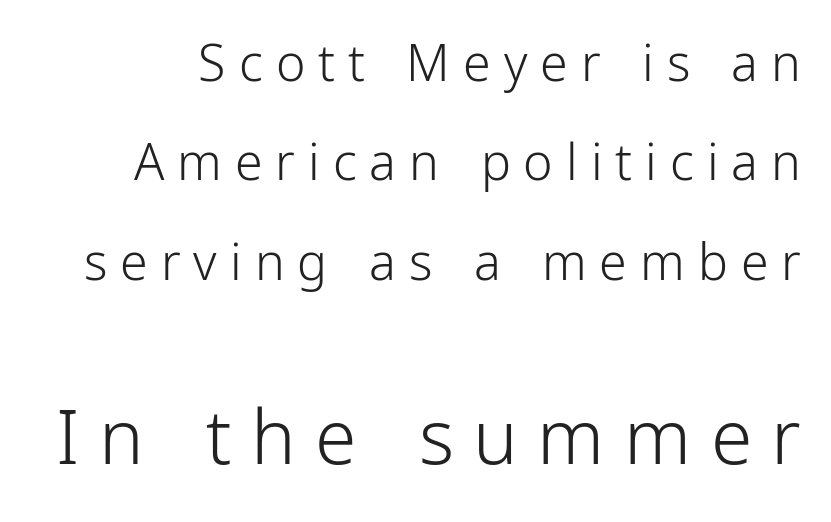
The type family on display is of the sans-serif kind. The rendering uses natural spacing where letterforms have individual widths. The zone under the glyphs is completely vacant. Every character sits straight up, as roman type does. Stroke thickness stays within the range of a standard reading face or lighter. Regarding leading, the lines here are spaced well apart.
